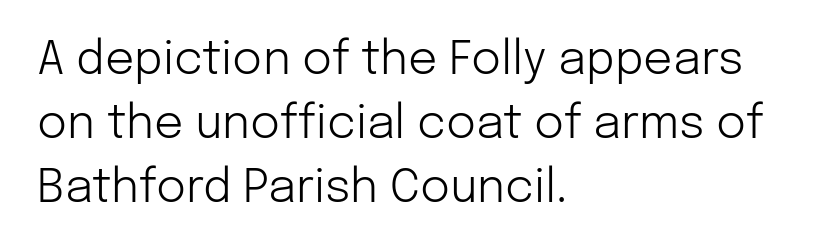
The image shows 46 px light sans-serif type, upright; set left-aligned, normal line spacing (1.39x), normal letter spacing, not underlined; low stroke contrast and a medium x-height.
